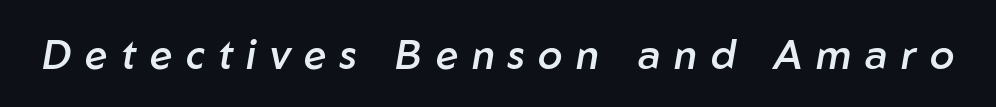
{"italic": "yes", "lean": "right", "slant_degrees": 10, "bold": "semi", "weight": "semibold", "width": "normal", "stroke_contrast": "low", "x_height": "medium", "monospaced": "no", "underline": "no", "letter_spacing": "wide", "letter_spacing_em": 0.34, "glyph_px": 40}
